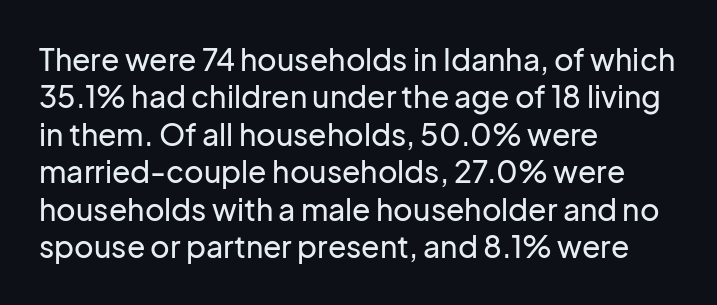
Q: Is the text italic (slanted)? A: No, it is upright.
Q: Is the typeface a serif or a sans-serif typeface? A: Sans-serif.
Q: Is the text underlined? A: No.
Q: How is the paragraph aligned? A: Left-aligned.
Q: Is the spacing between letters normal or unusually wide? A: Normal.
Q: Is the spacing between lines tight, normal or loose? A: Normal.
Q: Width (condensed, normal, or wide)? A: Normal.
Q: Stroke contrast? A: Low.
Q: x-height? A: Medium.
Q: Monospaced? A: No.
